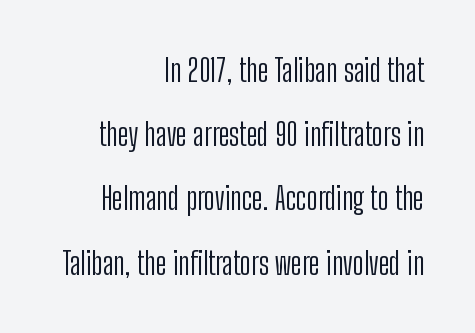
The image shows 31 px light, condensed sans-serif type, upright; set right-aligned, loose line spacing (2.07x), normal letter spacing, not underlined; low stroke contrast and a medium x-height.
